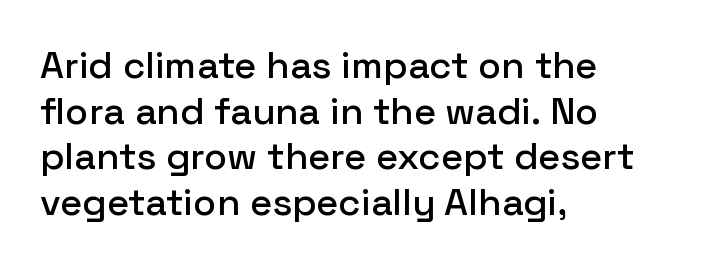
The glyphs in this specimen are sans serif. If you drew a line through each stem, it would be perfectly vertical. Do the characters align in a grid? No, the font is proportional. Tracking value appears to be zero — textbook default spacing.
